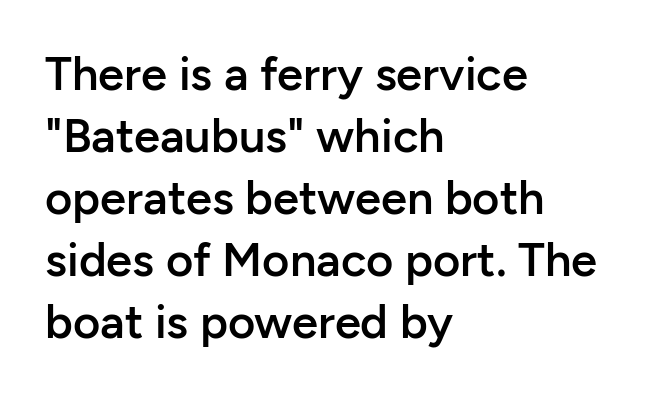
{"serif": "no", "italic": "no", "bold": "semi", "weight": "semibold", "width": "normal", "stroke_contrast": "low", "x_height": "medium", "monospaced": "no", "underline": "no", "align": "left", "line_spacing": "normal", "line_spacing_ratio": 1.32, "letter_spacing": "normal", "letter_spacing_em": 0.0, "glyph_px": 47}
